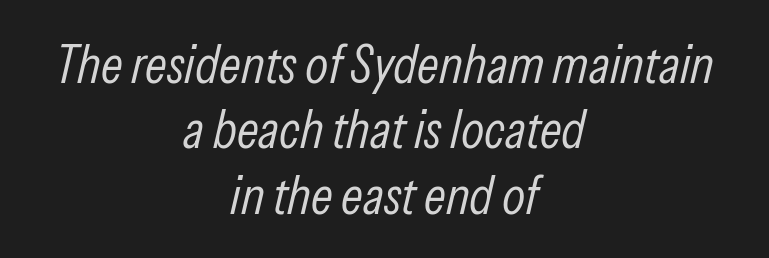
Q: Is the text bold? A: No.
Q: Is the text italic (slanted)? A: Yes, it leans right by about 13 degrees.
Q: Is the text underlined? A: No.
Q: How is the paragraph aligned? A: Centered.
Q: Is the spacing between letters normal or unusually wide? A: Normal.
Q: Width (condensed, normal, or wide)? A: Condensed.
Q: Stroke contrast? A: Low.
Q: x-height? A: Medium.
Q: Monospaced? A: No.
